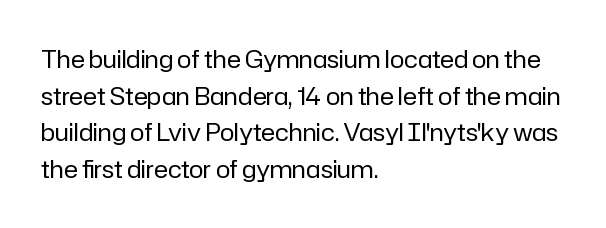
Standard letterfit; no display-style spreading of the glyphs. No chunkiness to these letters — they're not bold. This is roman type, the default non-slanted kind. Does the copy run flush right? No — it runs flush left.
